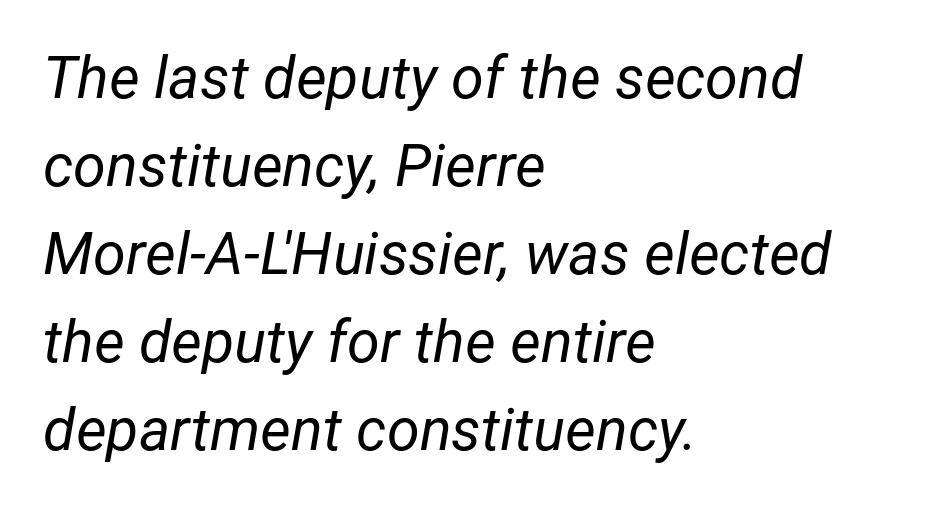
{"italic": "yes", "lean": "right", "slant_degrees": 12, "bold": "no", "weight": "regular", "width": "normal", "stroke_contrast": "low", "x_height": "medium", "monospaced": "no", "underline": "no", "align": "left", "line_spacing": "normal", "line_spacing_ratio": 1.49, "letter_spacing": "normal", "letter_spacing_em": 0.0, "glyph_px": 59}
